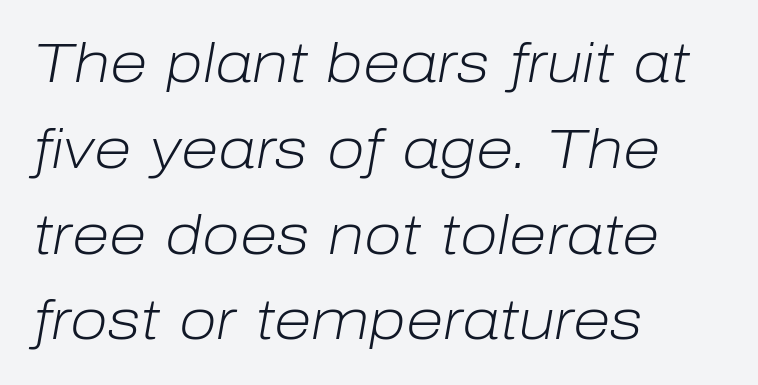
{"italic": "yes", "lean": "right", "slant_degrees": 10, "bold": "no", "weight": "light", "width": "normal", "stroke_contrast": "low", "x_height": "medium", "monospaced": "no", "underline": "no", "align": "left", "line_spacing": "normal", "line_spacing_ratio": 1.56, "letter_spacing": "normal", "letter_spacing_em": 0.0, "glyph_px": 55}
